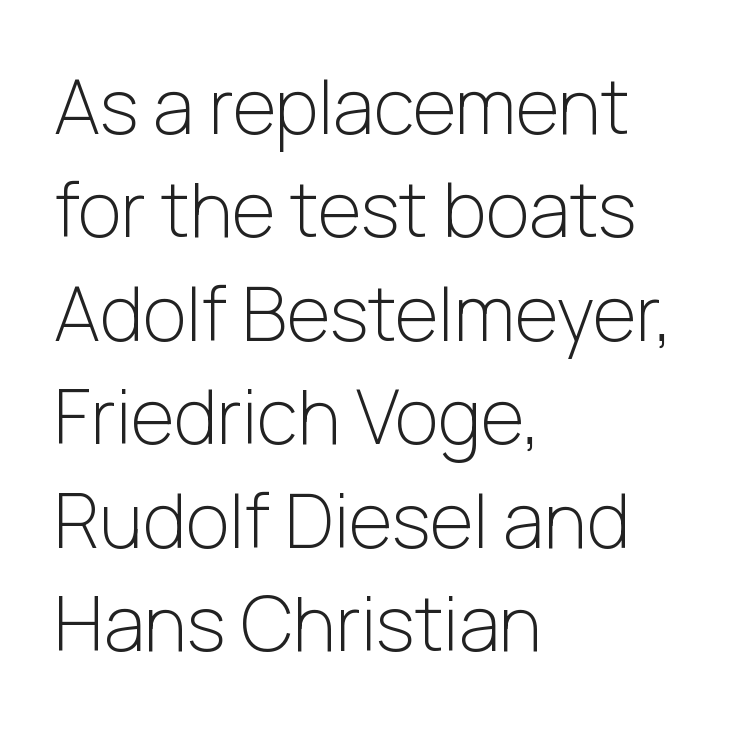
The image shows 75 px light sans-serif type, upright; set left-aligned, normal line spacing (1.38x), normal letter spacing, not underlined; low stroke contrast and a medium x-height.
